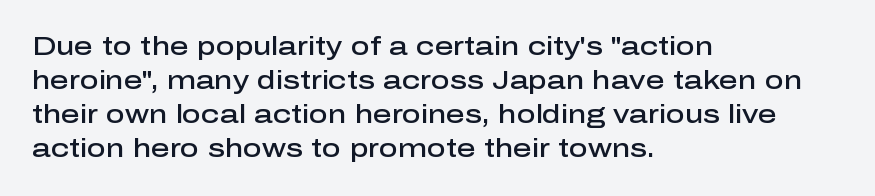
{"italic": "no", "bold": "semi", "underline": "no", "align": "left", "line_spacing": "normal", "line_spacing_ratio": 1.31, "letter_spacing": "normal", "letter_spacing_em": 0.0, "glyph_px": 26}
